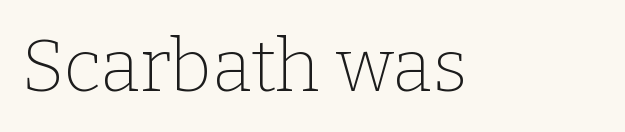
The designer went with a serif here, giving each stem small feet. Students, note that the glyphs here touch the page at normal intervals. The foot of each line stays bare and open. Caption: face not bold, strokes unweighted. A typesetter would mark this as roman, not italic. Do the characters align in a grid? No, the font is proportional.
